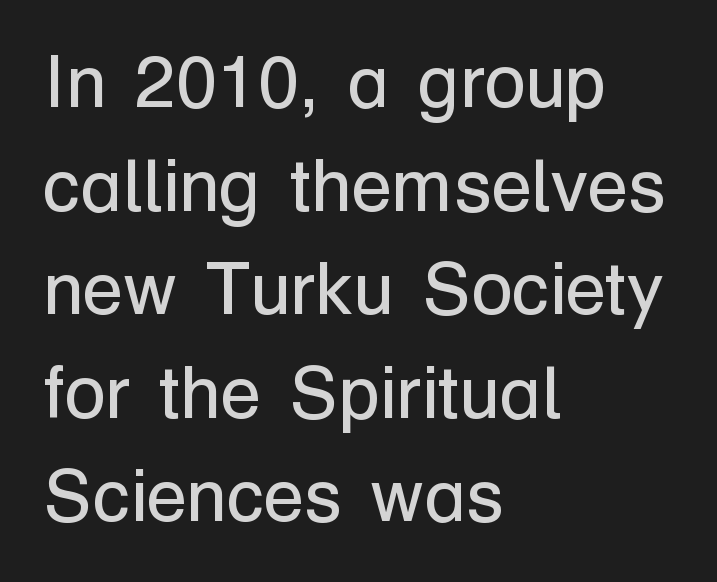
Q: Is the text bold? A: No.
Q: Is the text italic (slanted)? A: No, it is upright.
Q: Is the typeface a serif or a sans-serif typeface? A: Sans-serif.
Q: Is the text underlined? A: No.
Q: How is the paragraph aligned? A: Left-aligned.
Q: Is the spacing between letters normal or unusually wide? A: Normal.
Q: Is the spacing between lines tight, normal or loose? A: Normal.
Q: Width (condensed, normal, or wide)? A: Normal.
Q: Stroke contrast? A: Low.
Q: x-height? A: Medium.
Q: Monospaced? A: No.
